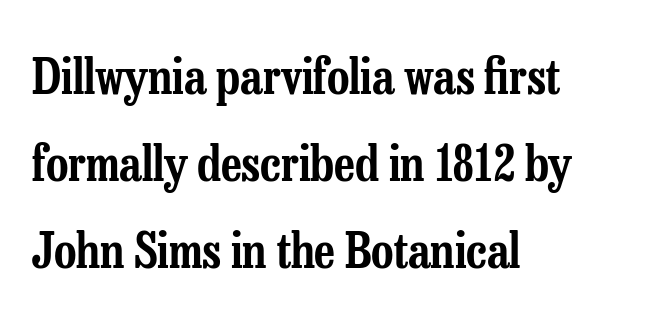
Each row of text sits above clean, open space. Observe the serifs anchoring each vertical stroke in this sample. This sample has the flowing, uneven cadence of proportional lettering. Where is the straight margin? On the left.
